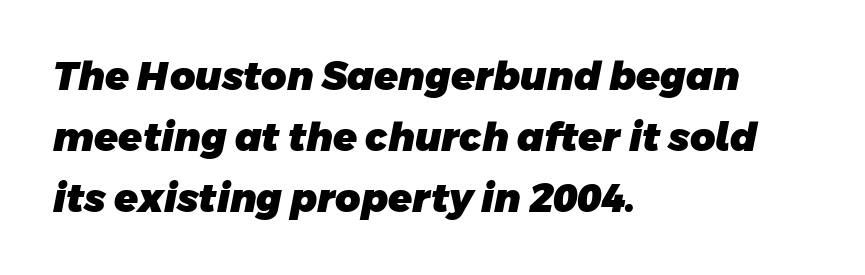
Q: Is the text bold? A: Yes.
Q: Is the typeface a serif or a sans-serif typeface? A: Sans-serif.
Q: Is the text underlined? A: No.
Q: How is the paragraph aligned? A: Left-aligned.
Q: Is the spacing between letters normal or unusually wide? A: Normal.
Q: Is the spacing between lines tight, normal or loose? A: Normal.
Q: Width (condensed, normal, or wide)? A: Normal.
Q: Stroke contrast? A: Low.
Q: x-height? A: Large.
Q: Monospaced? A: No.
